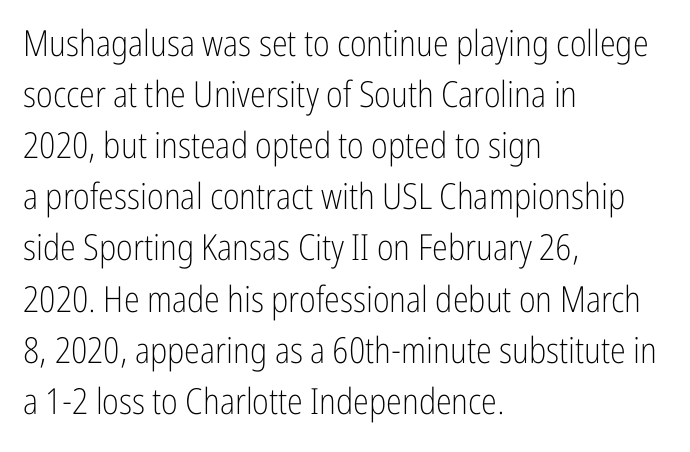
Q: Is the text bold? A: No.
Q: Is the text italic (slanted)? A: No, it is upright.
Q: Is the typeface a serif or a sans-serif typeface? A: Sans-serif.
Q: Is the text underlined? A: No.
Q: How is the paragraph aligned? A: Left-aligned.
Q: Is the spacing between letters normal or unusually wide? A: Normal.
Q: Is the spacing between lines tight, normal or loose? A: Normal.
Q: Width (condensed, normal, or wide)? A: Condensed.
Q: Stroke contrast? A: Low.
Q: x-height? A: Medium.
Q: Monospaced? A: No.
